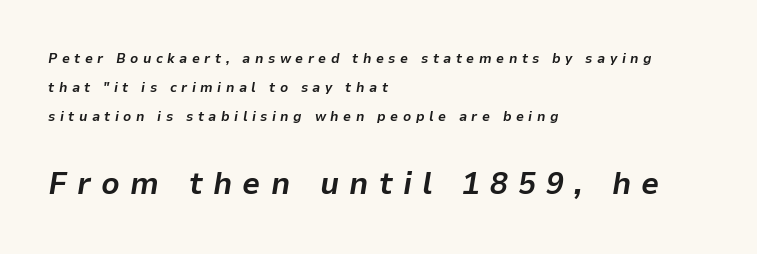
{"italic": "yes", "lean": "right", "slant_degrees": 9, "bold": "yes", "weight": "bold", "width": "normal", "stroke_contrast": "low", "x_height": "medium", "monospaced": "no", "underline": "no", "align": "left", "line_spacing": "loose", "line_spacing_ratio": 2.07, "letter_spacing": "wide", "letter_spacing_em": 0.32, "larger_block": "second", "size_ratio": 2.29, "glyph_px": 32}
